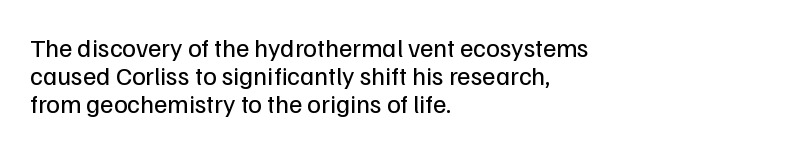
{"italic": "no", "bold": "no", "underline": "no", "align": "left", "line_spacing": "tight", "line_spacing_ratio": 1.07, "letter_spacing": "normal", "letter_spacing_em": 0.0, "glyph_px": 26}
